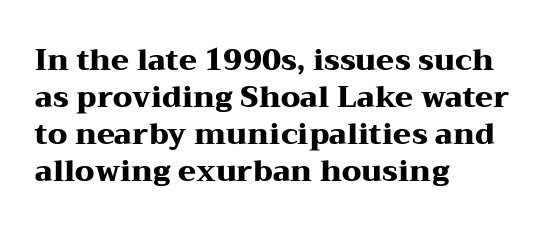
{"serif": "yes", "italic": "no", "bold": "yes", "weight": "heavy", "width": "wide", "stroke_contrast": "medium", "x_height": "medium", "monospaced": "no", "underline": "no", "align": "left", "line_spacing": "normal", "line_spacing_ratio": 1.28, "letter_spacing": "normal", "letter_spacing_em": 0.0, "glyph_px": 29}
